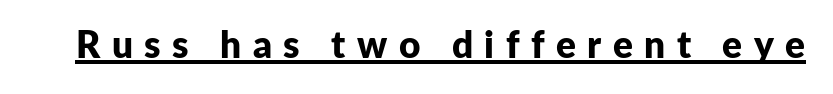
Q: Is the text bold? A: Yes.
Q: Is the text italic (slanted)? A: No, it is upright.
Q: Is the typeface a serif or a sans-serif typeface? A: Sans-serif.
Q: Is the text underlined? A: Yes.
Q: Is the spacing between letters normal or unusually wide? A: Unusually wide.
Q: Width (condensed, normal, or wide)? A: Normal.
Q: Stroke contrast? A: Low.
Q: x-height? A: Medium.
Q: Monospaced? A: No.
